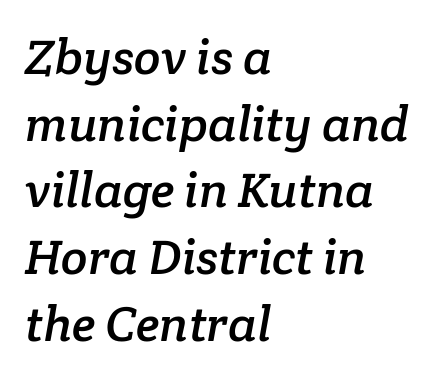
{"serif": "yes", "width": "normal", "stroke_contrast": "low", "x_height": "medium", "monospaced": "no", "underline": "no", "align": "left", "line_spacing": "normal", "line_spacing_ratio": 1.36, "letter_spacing": "normal", "letter_spacing_em": 0.0, "glyph_px": 49}
